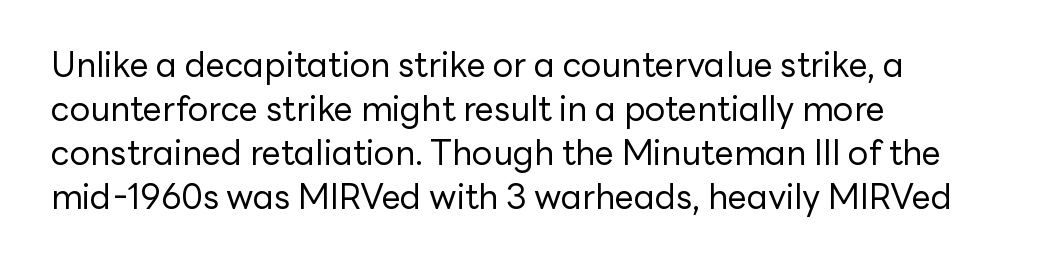
Q: Is the text bold? A: No.
Q: Is the text italic (slanted)? A: No, it is upright.
Q: Is the typeface a serif or a sans-serif typeface? A: Sans-serif.
Q: Is the text underlined? A: No.
Q: How is the paragraph aligned? A: Left-aligned.
Q: Is the spacing between letters normal or unusually wide? A: Normal.
Q: Is the spacing between lines tight, normal or loose? A: Normal.
Q: Width (condensed, normal, or wide)? A: Normal.
Q: Stroke contrast? A: Low.
Q: x-height? A: Medium.
Q: Monospaced? A: No.
